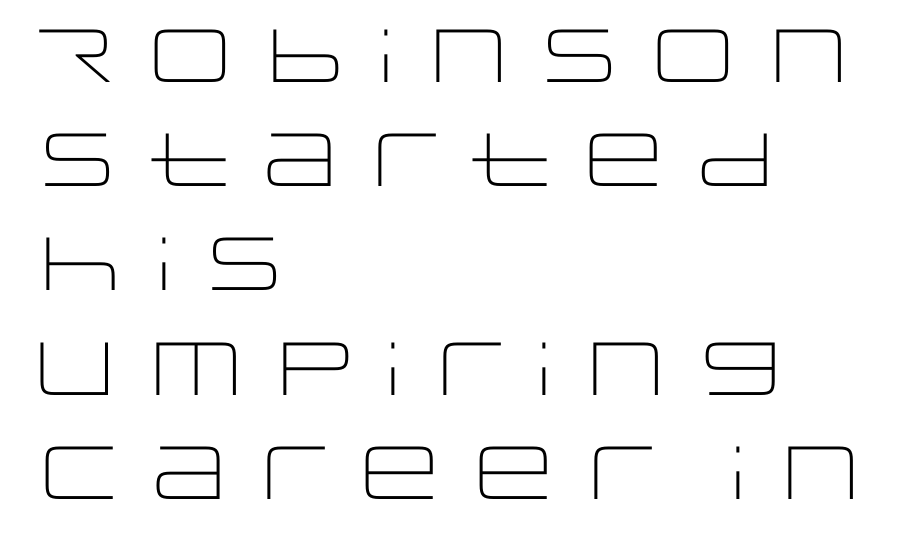
{"serif": "no", "italic": "no", "bold": "no", "weight": "light", "width": "wide", "stroke_contrast": "low", "x_height": "large", "monospaced": "no", "underline": "no", "align": "left", "line_spacing": "normal", "line_spacing_ratio": 1.39, "letter_spacing": "normal", "letter_spacing_em": 0.0, "glyph_px": 75}
